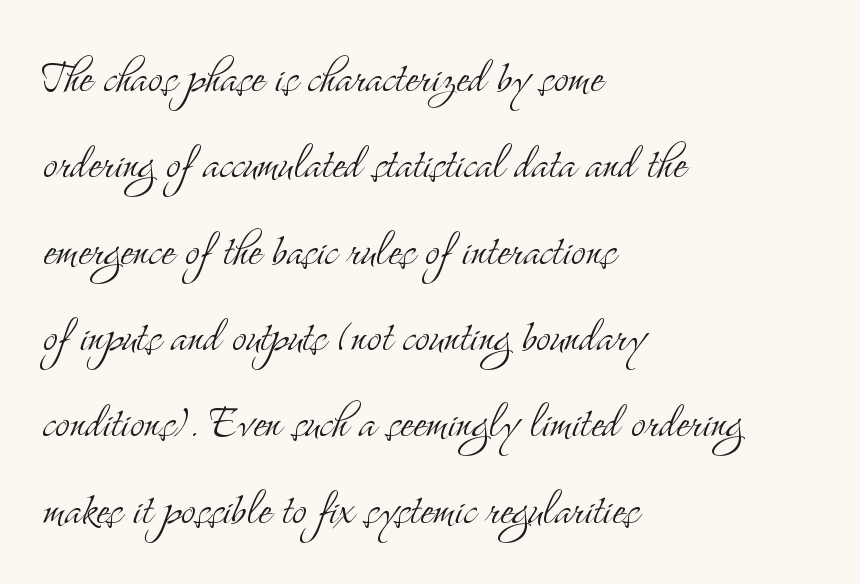
Does the leading feel generous? No, just average. Unmarked baselines from the first word to the last. You could call the tracking neutral — neither tight nor loose. Classification — serif. Is this a heavy cut? Hardly; it is regular or lighter.
